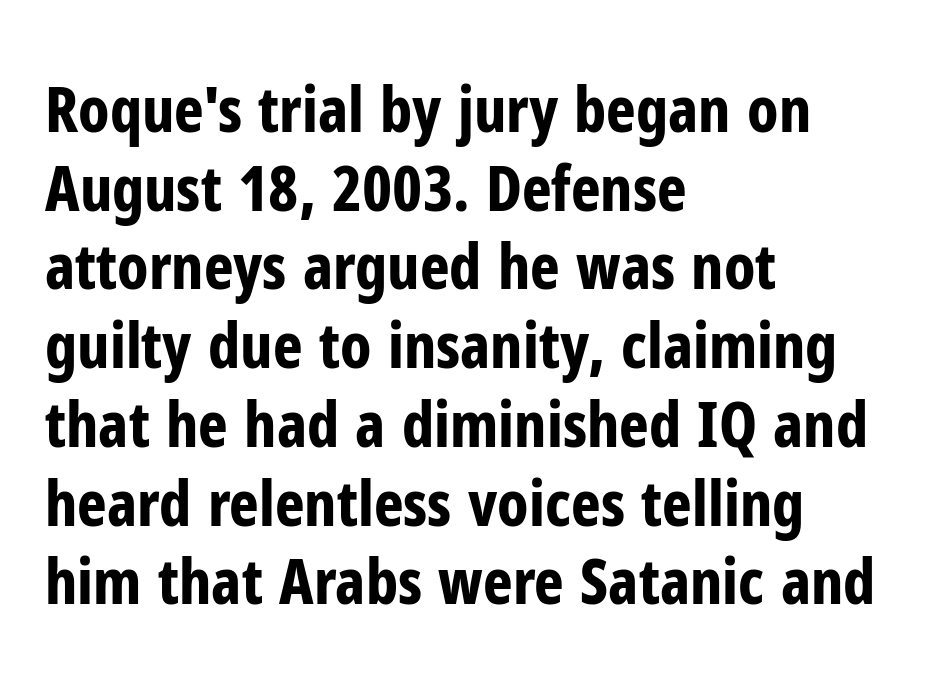
In CSS terms this would be text-align: left. What stands out about the letter spacing? Nothing — it is the standard amount. Quick note: interline space is typical. The letters advance in unequal steps, a hallmark of proportional type. Honestly, there is no underline to notice here at all. You'd pick this weight for a headline — it's a proper bold.
